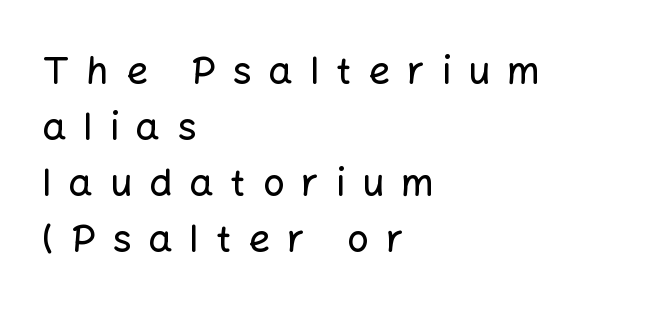
{"serif": "no", "italic": "no", "width": "normal", "stroke_contrast": "low", "x_height": "medium", "monospaced": "no", "underline": "no", "align": "left", "line_spacing": "normal", "line_spacing_ratio": 1.47, "letter_spacing": "wide", "letter_spacing_em": 0.45, "glyph_px": 38}
